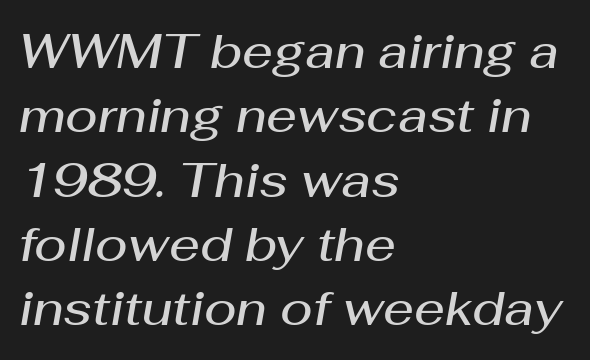
Leading: standard. Where is the straight margin? On the left. The strokes are fattened partway — semibold, not bold. Each letter keeps its own natural width here, so spacing adapts to shape. Italic: yes, the glyphs are oblique. Inter-character spacing is left at the font's built-in metrics.
